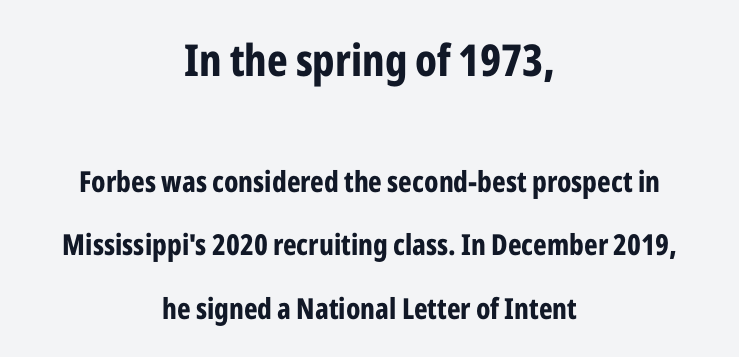
The image shows 44 px bold, condensed sans-serif type, upright; set centered, loose line spacing (2.19x), normal letter spacing, not underlined; the first (top) block is 1.52x larger; low stroke contrast and a medium x-height.
